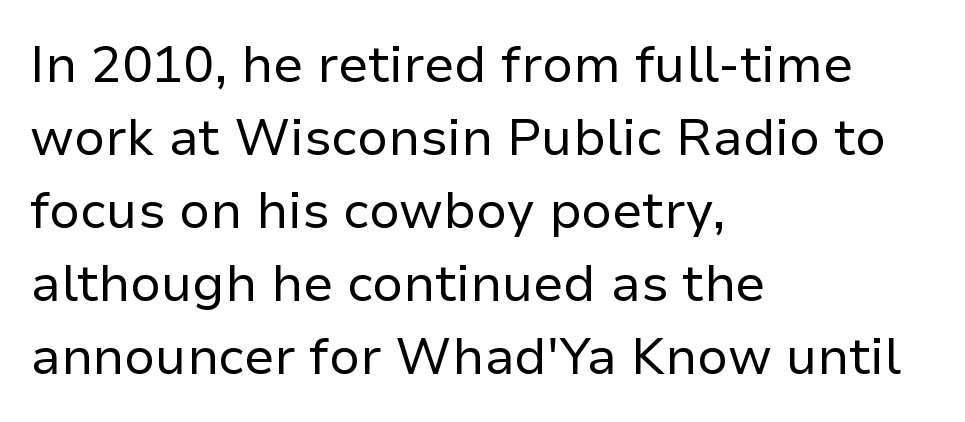
This sample is left-justified, so line endings fall wherever the words run out. Glyph-to-glyph distance matches everyday printed text. Glance below the letters and you will spot only blank space. Leading matches the norm, producing a regular column.
